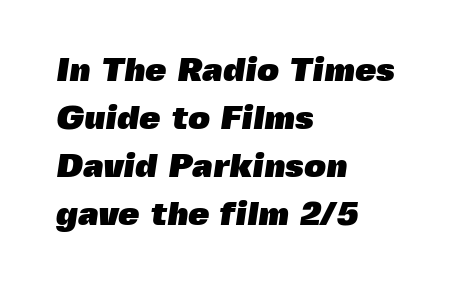
The characters display no serif detailing; their extremities are plain. Note the varied advance widths — an 'i' is clearly narrower than an 'm'. Chunky letters — that's bold for sure. Each word holds together tightly as a unit, with standard inter-letter gaps.
